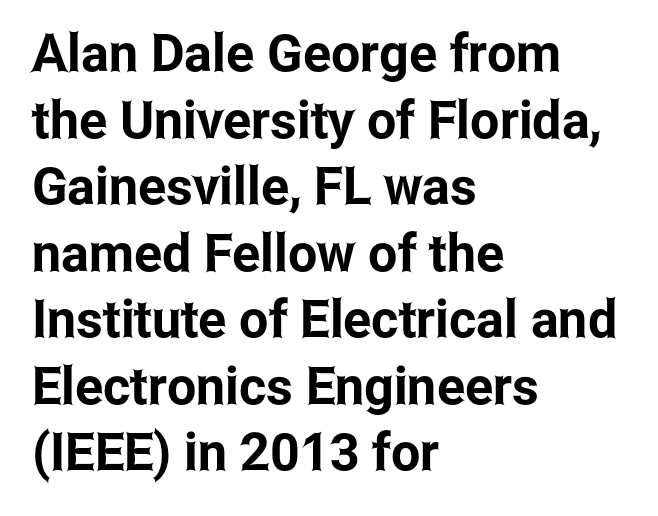
The image shows 52 px condensed sans-serif type, upright; set left-aligned, normal line spacing (1.28x), normal letter spacing, not underlined; low stroke contrast and a medium x-height.
